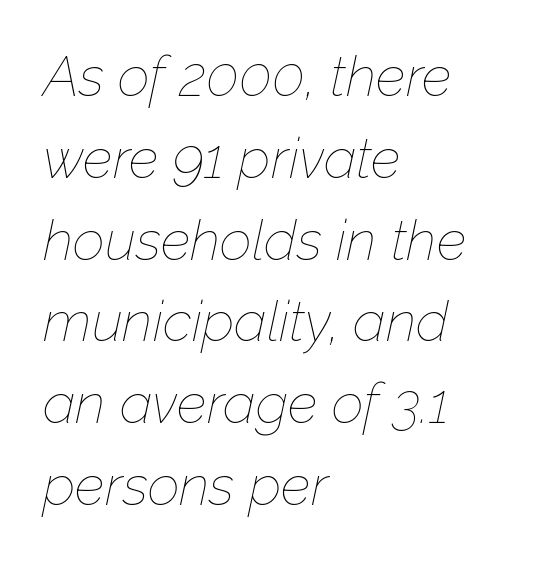
Compared with a centered layout, this one pins lines to the left instead. Quick note: italic. Letter spacing: default. No letter is thick-stroked: the sample isn't bold. A bare baseline throughout the passage. The face used here is proportionally spaced, like ordinary book or web type.
